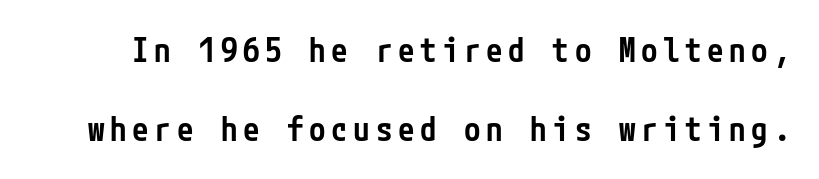
Q: Is the text bold? A: Semi-bold.
Q: Is the text italic (slanted)? A: No, it is upright.
Q: Is the typeface a serif or a sans-serif typeface? A: Sans-serif.
Q: Is the text underlined? A: No.
Q: Is the spacing between lines tight, normal or loose? A: Loose.
Q: Width (condensed, normal, or wide)? A: Condensed.
Q: Stroke contrast? A: Low.
Q: x-height? A: Medium.
